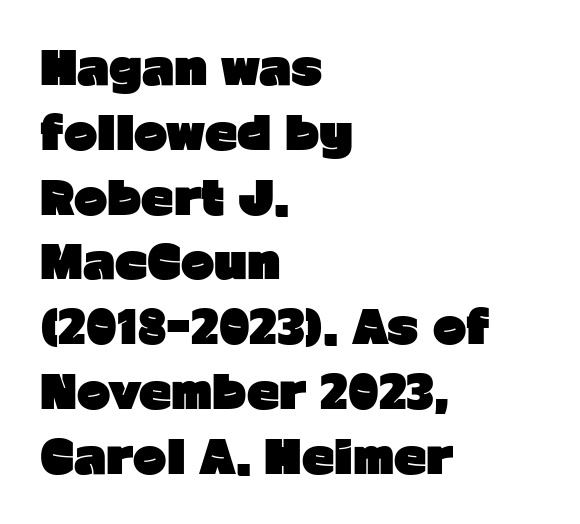
The image shows 45 px heavy sans-serif type, upright; set left-aligned, normal line spacing (1.44x), normal letter spacing, not underlined; low stroke contrast and a medium x-height.
